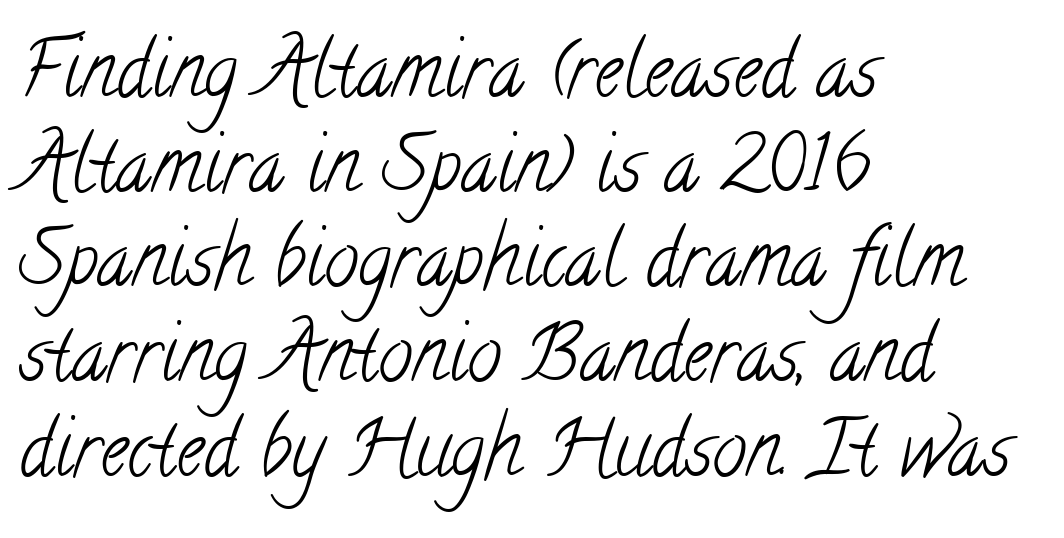
{"bold": "no", "weight": "light", "width": "condensed", "stroke_contrast": "low", "x_height": "small", "monospaced": "no", "underline": "no", "align": "left", "line_spacing_ratio": 1.23, "letter_spacing": "normal", "letter_spacing_em": 0.0, "glyph_px": 77}
